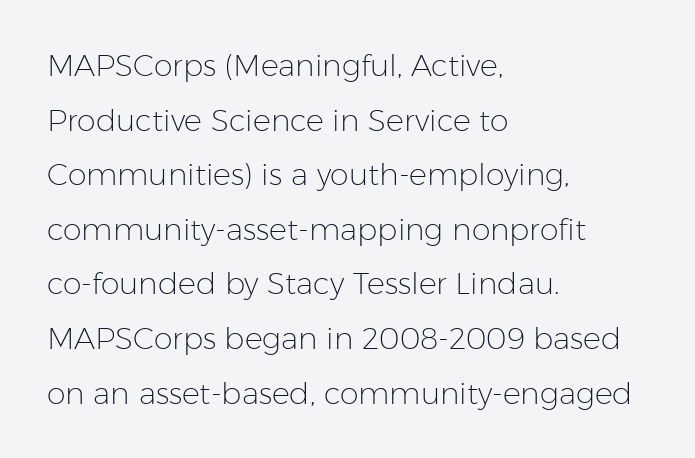
{"serif": "no", "italic": "no", "bold": "no", "weight": "light", "width": "normal", "stroke_contrast": "low", "x_height": "medium", "monospaced": "no", "underline": "no", "align": "left", "line_spacing_ratio": 1.82, "letter_spacing": "normal", "letter_spacing_em": 0.0, "glyph_px": 30}
